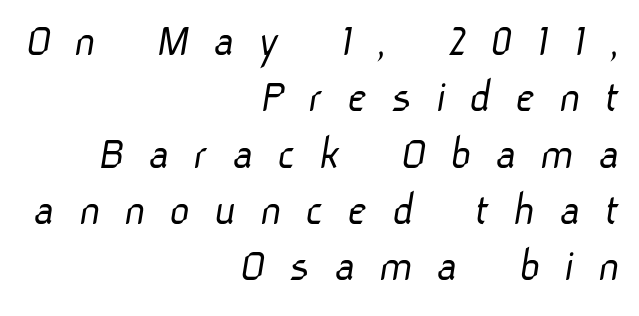
Q: Is the text bold? A: No.
Q: Is the typeface a serif or a sans-serif typeface? A: Sans-serif.
Q: Is the text underlined? A: No.
Q: How is the paragraph aligned? A: Right-aligned.
Q: Is the spacing between letters normal or unusually wide? A: Unusually wide.
Q: Is the spacing between lines tight, normal or loose? A: Tight.
Q: Width (condensed, normal, or wide)? A: Normal.
Q: Stroke contrast? A: Low.
Q: x-height? A: Medium.
Q: Monospaced? A: No.
